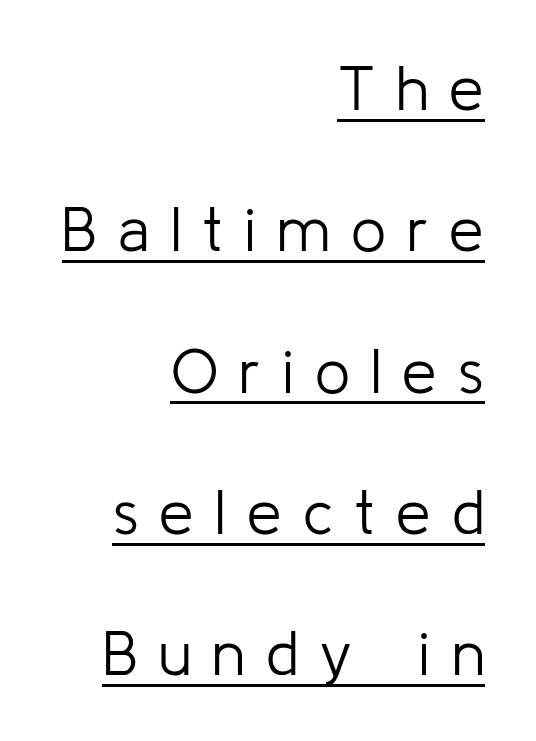
{"serif": "no", "italic": "no", "bold": "no", "weight": "light", "width": "normal", "stroke_contrast": "low", "x_height": "medium", "monospaced": "no", "underline": "yes", "align": "right", "line_spacing": "loose", "line_spacing_ratio": 2.28, "letter_spacing": "wide", "letter_spacing_em": 0.34, "glyph_px": 62}
